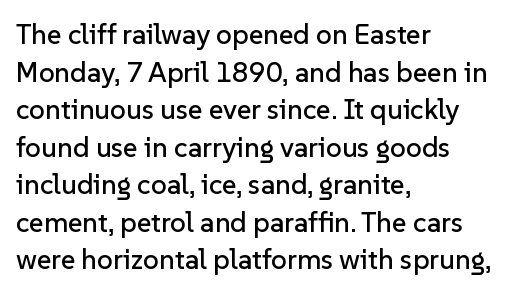
Q: Is the text italic (slanted)? A: No, it is upright.
Q: Is the typeface a serif or a sans-serif typeface? A: Sans-serif.
Q: Is the text underlined? A: No.
Q: How is the paragraph aligned? A: Left-aligned.
Q: Is the spacing between letters normal or unusually wide? A: Normal.
Q: Is the spacing between lines tight, normal or loose? A: Normal.
Q: Width (condensed, normal, or wide)? A: Normal.
Q: Stroke contrast? A: Low.
Q: x-height? A: Medium.
Q: Monospaced? A: No.
